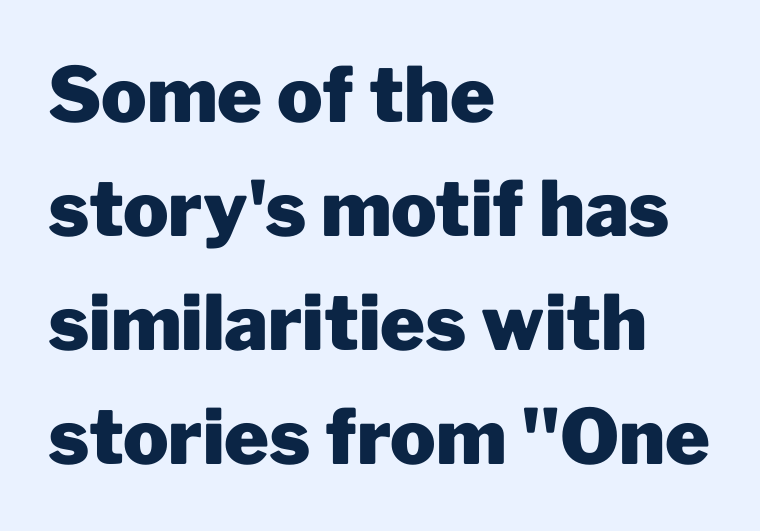
The image shows 76 px heavy sans-serif type, upright; set left-aligned, normal line spacing (1.5x), normal letter spacing, not underlined; low stroke contrast and a medium x-height.
